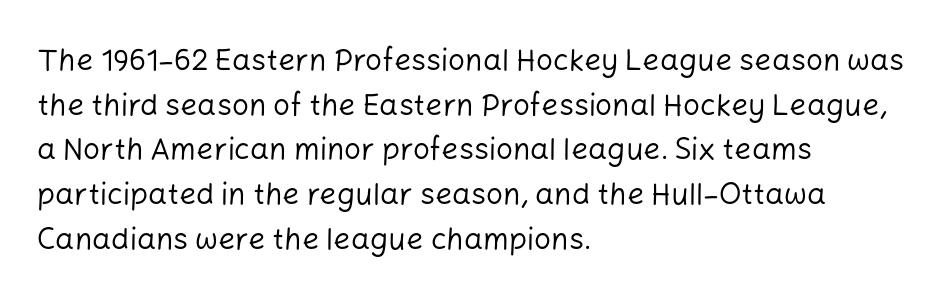
Q: Is the text bold? A: No.
Q: Is the text italic (slanted)? A: No, it is upright.
Q: Is the typeface a serif or a sans-serif typeface? A: Sans-serif.
Q: Is the text underlined? A: No.
Q: How is the paragraph aligned? A: Left-aligned.
Q: Is the spacing between letters normal or unusually wide? A: Normal.
Q: Is the spacing between lines tight, normal or loose? A: Normal.
Q: Width (condensed, normal, or wide)? A: Normal.
Q: Stroke contrast? A: Low.
Q: x-height? A: Medium.
Q: Monospaced? A: No.
